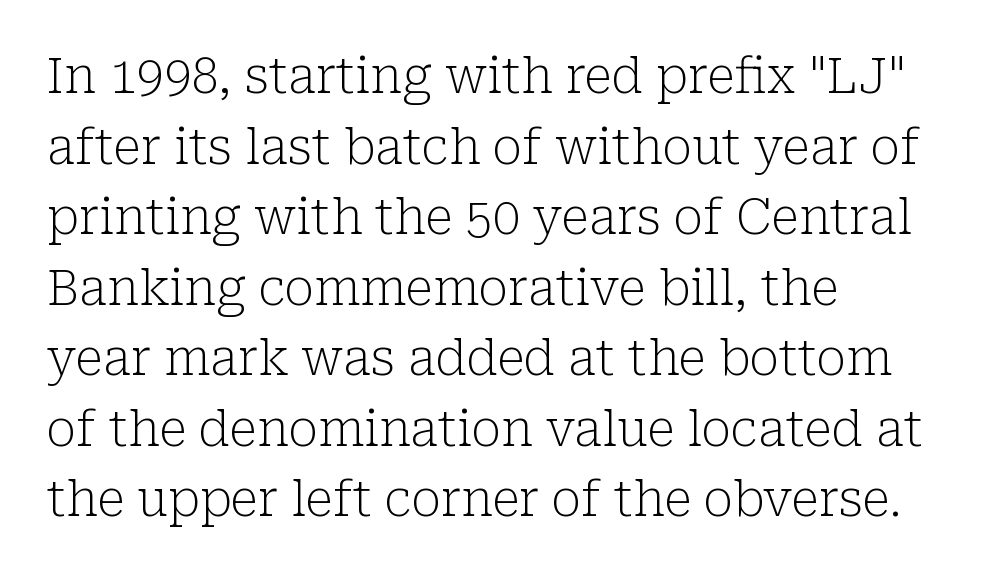
Look at the bottom of the vertical strokes: they flare into serifs here. The strip under each line holds only bare page. Is the type heavy? It reads as light-to-regular instead. Ascenders rise straight up at ninety degrees. In CSS terms this would be text-align: left. Successive baselines arrive at the customary interval.
